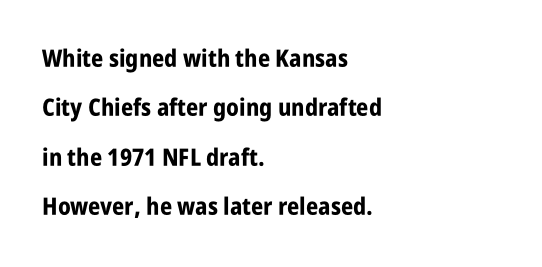
{"italic": "no", "bold": "yes", "underline": "no", "align": "left", "line_spacing": "loose", "line_spacing_ratio": 2.06, "letter_spacing": "normal", "letter_spacing_em": 0.0, "glyph_px": 24}
